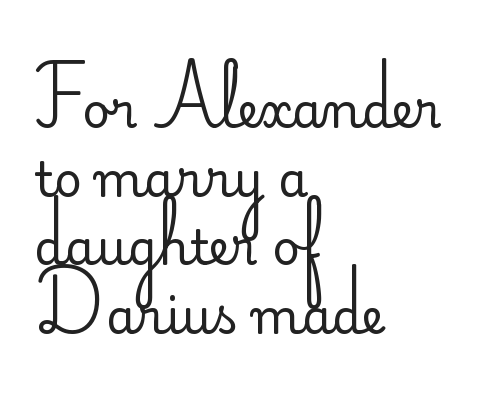
Q: Is the text bold? A: No.
Q: Is the text italic (slanted)? A: No, it is upright.
Q: Is the typeface a serif or a sans-serif typeface? A: Sans-serif.
Q: Is the text underlined? A: No.
Q: How is the paragraph aligned? A: Left-aligned.
Q: Is the spacing between letters normal or unusually wide? A: Normal.
Q: Is the spacing between lines tight, normal or loose? A: Normal.
Q: Width (condensed, normal, or wide)? A: Normal.
Q: Stroke contrast? A: Low.
Q: x-height? A: Small.
Q: Monospaced? A: No.
